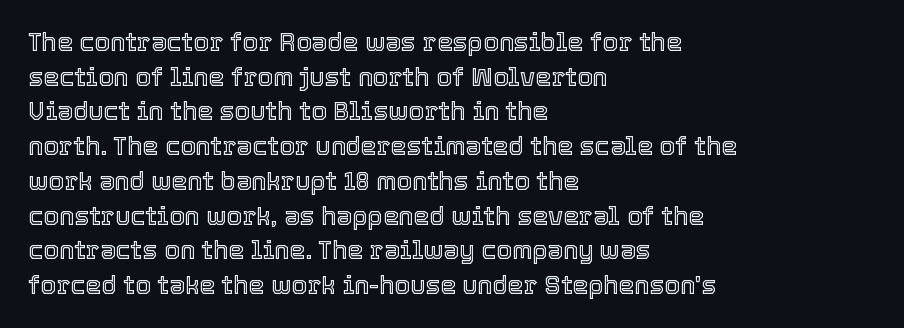
Q: Is the text italic (slanted)? A: No, it is upright.
Q: Is the text underlined? A: No.
Q: How is the paragraph aligned? A: Left-aligned.
Q: Is the spacing between letters normal or unusually wide? A: Normal.
Q: Is the spacing between lines tight, normal or loose? A: Normal.
